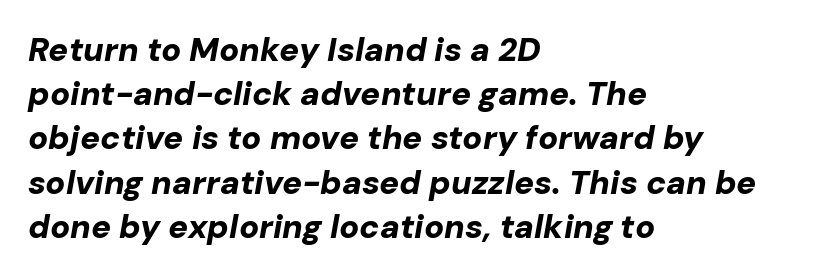
The image shows 33 px bold type, italic (leaning right); set left-aligned, normal line spacing (1.34x), normal letter spacing, not underlined; low stroke contrast and a medium x-height.
